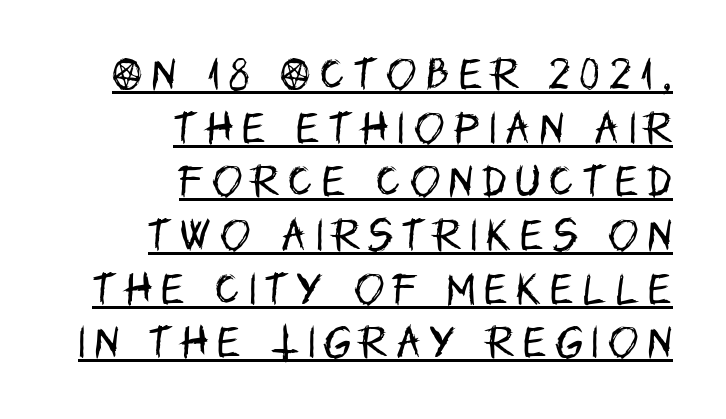
Q: Is the text bold? A: No.
Q: Is the text italic (slanted)? A: No, it is upright.
Q: Is the typeface a serif or a sans-serif typeface? A: Sans-serif.
Q: Is the text underlined? A: Yes.
Q: How is the paragraph aligned? A: Right-aligned.
Q: Is the spacing between letters normal or unusually wide? A: Unusually wide.
Q: Is the spacing between lines tight, normal or loose? A: Normal.
Q: Width (condensed, normal, or wide)? A: Condensed.
Q: Stroke contrast? A: Low.
Q: x-height? A: Large.
Q: Monospaced? A: No.
